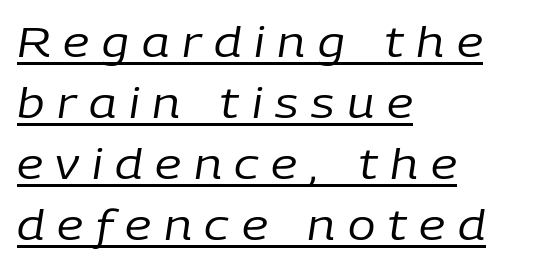
Does the leading feel generous? No, just average. Notice how a bar underscores the lettering throughout. Varying glyph widths throughout — classic text-font behaviour. Layout note: lines flush left.
